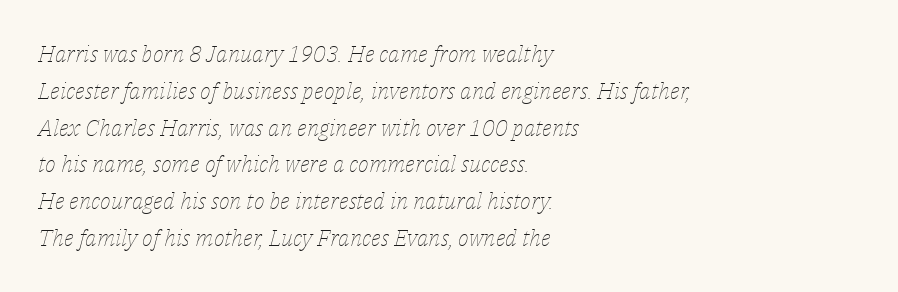
Q: Is the text bold? A: No.
Q: Is the text italic (slanted)? A: Yes, it leans right by about 14 degrees.
Q: Is the text underlined? A: No.
Q: How is the paragraph aligned? A: Left-aligned.
Q: Is the spacing between letters normal or unusually wide? A: Normal.
Q: Is the spacing between lines tight, normal or loose? A: Normal.
